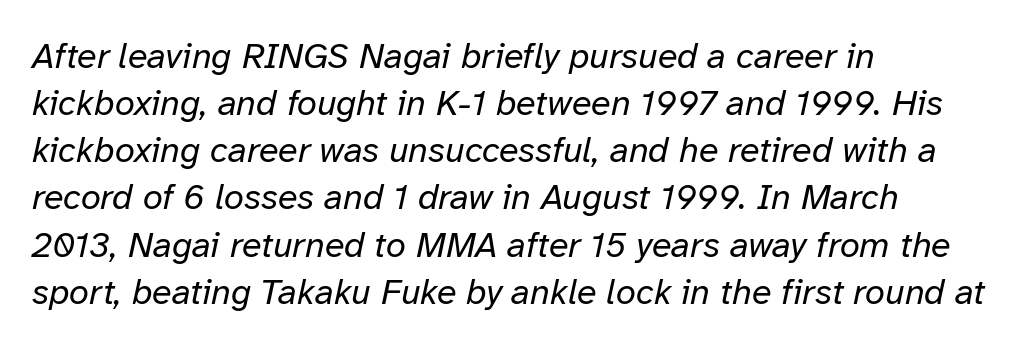
The image shows 36 px regular-weight type, italic (leaning right); set left-aligned, normal line spacing (1.31x), normal letter spacing, not underlined; low stroke contrast and a medium x-height.
